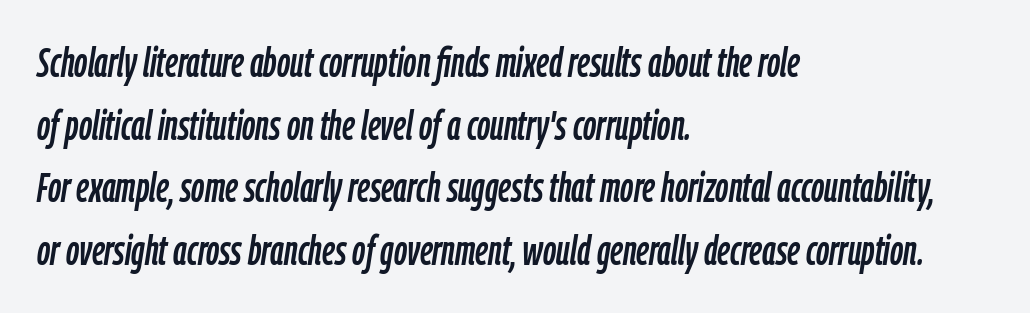
{"italic": "yes", "lean": "right", "slant_degrees": 9, "width": "condensed", "stroke_contrast": "low", "x_height": "medium", "monospaced": "no", "underline": "no", "align": "left", "line_spacing": "normal", "line_spacing_ratio": 1.53, "letter_spacing": "normal", "letter_spacing_em": 0.0, "glyph_px": 41}
